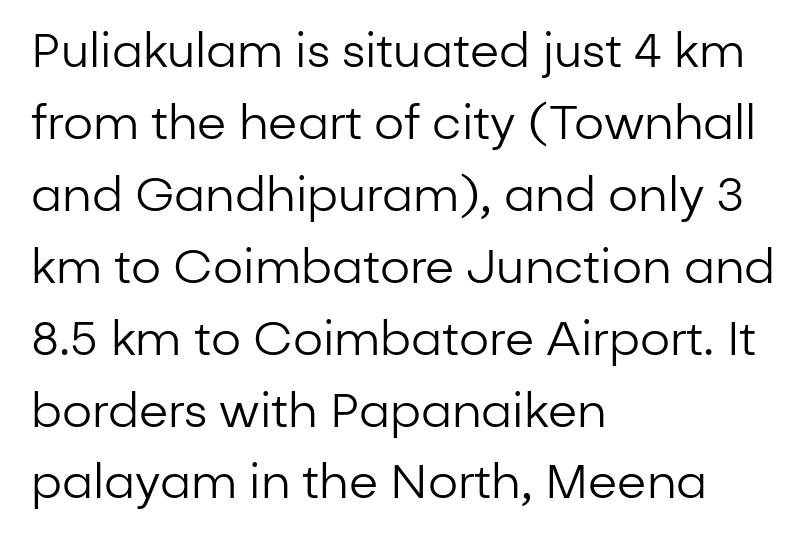
Unbolded letterforms with no extra heft. Each letter keeps its own natural width here, so spacing adapts to shape. How would I describe the line gaps? Plain and ordinary. Each word holds together tightly as a unit, with standard inter-letter gaps.
